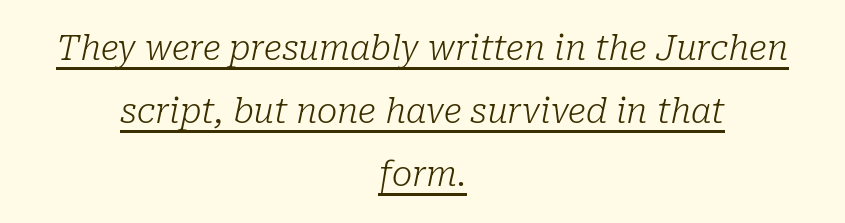
{"serif": "yes", "italic": "yes", "lean": "right", "slant_degrees": 10, "bold": "no", "weight": "light", "width": "normal", "stroke_contrast": "low", "x_height": "medium", "monospaced": "no", "underline": "yes", "align": "center", "line_spacing_ratio": 1.85, "letter_spacing": "normal", "letter_spacing_em": 0.0, "glyph_px": 34}
